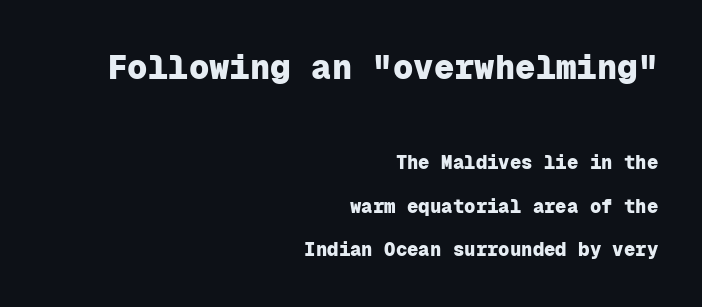
The image shows 34 px heavy sans-serif type, upright, monospaced; set right-aligned, loose line spacing (2.29x), normal letter spacing, not underlined; the first (top) block is 1.79x larger; low stroke contrast and a medium x-height.
